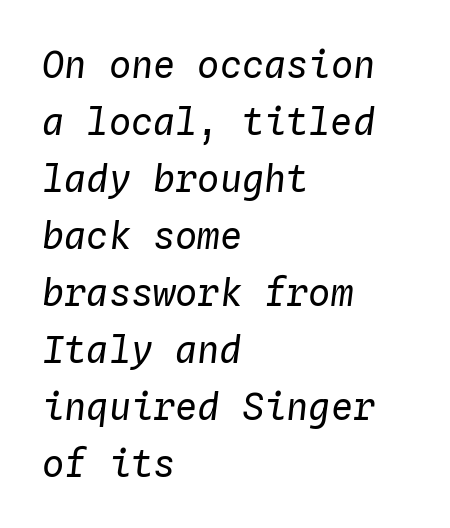
{"italic": "yes", "lean": "right", "slant_degrees": 4, "bold": "no", "weight": "regular", "width": "normal", "stroke_contrast": "low", "x_height": "medium", "monospaced": "yes", "underline": "no", "align": "left", "line_spacing": "normal", "line_spacing_ratio": 1.54, "letter_spacing": "normal", "letter_spacing_em": 0.0, "glyph_px": 37}
